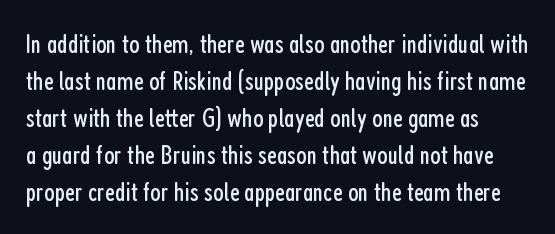
{"italic": "no", "bold": "no", "underline": "no", "line_spacing": "normal", "line_spacing_ratio": 1.37, "letter_spacing": "normal", "letter_spacing_em": 0.0, "glyph_px": 27}
